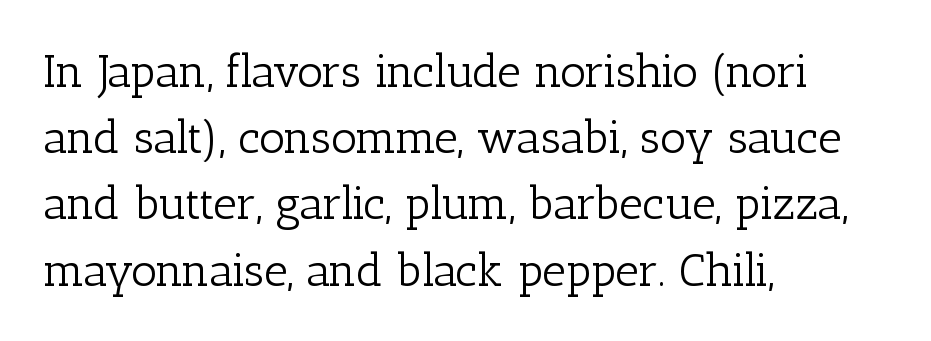
Leading: standard. The typesetter chose a ragged-right arrangement here. The passage shown is not bold in any degree. Each row of text sits above clean, open space. Ordinary non-slanted type is in use.
